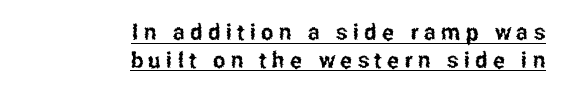
The image shows 22 px text type, upright; set right-aligned, normal line spacing (1.26x), unusually wide letter spacing (+0.25 em), underlined.
